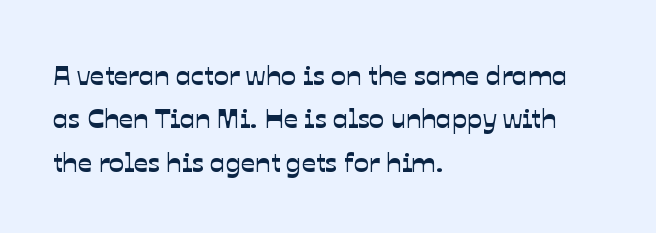
{"serif": "no", "width": "normal", "stroke_contrast": "low", "x_height": "medium", "monospaced": "no", "underline": "no", "align": "left", "line_spacing": "normal", "line_spacing_ratio": 1.55, "letter_spacing": "normal", "letter_spacing_em": 0.0, "glyph_px": 28}
